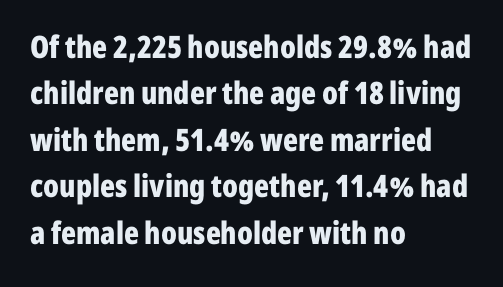
The image shows 31 px bold, condensed sans-serif type, upright; set left-aligned, normal line spacing (1.5x), normal letter spacing, not underlined; low stroke contrast and a medium x-height.
